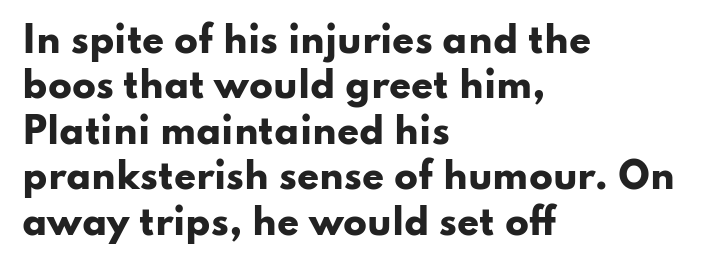
The image shows 35 px heavy, wide sans-serif type, upright; set left-aligned, normal line spacing (1.3x), normal letter spacing, not underlined; low stroke contrast and a small x-height.
